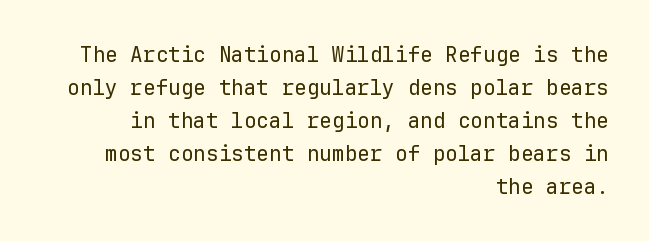
Q: Is the text bold? A: No.
Q: Is the text italic (slanted)? A: No, it is upright.
Q: Is the text underlined? A: No.
Q: How is the paragraph aligned? A: Right-aligned.
Q: Is the spacing between letters normal or unusually wide? A: Normal.
Q: Is the spacing between lines tight, normal or loose? A: Normal.
